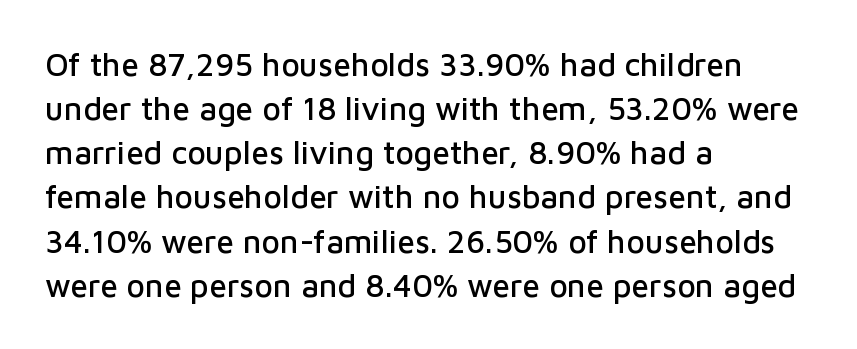
{"serif": "no", "italic": "no", "width": "normal", "stroke_contrast": "low", "x_height": "medium", "monospaced": "no", "underline": "no", "align": "left", "line_spacing": "normal", "line_spacing_ratio": 1.38, "letter_spacing": "normal", "letter_spacing_em": 0.0, "glyph_px": 32}
